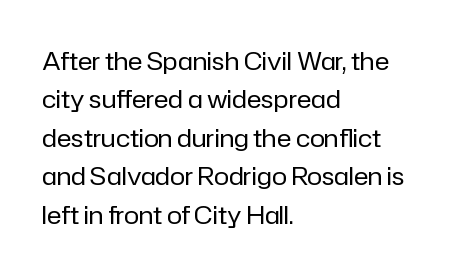
{"italic": "no", "bold": "no", "underline": "no", "align": "left", "line_spacing": "normal", "line_spacing_ratio": 1.54, "letter_spacing": "normal", "letter_spacing_em": 0.0, "glyph_px": 25}
